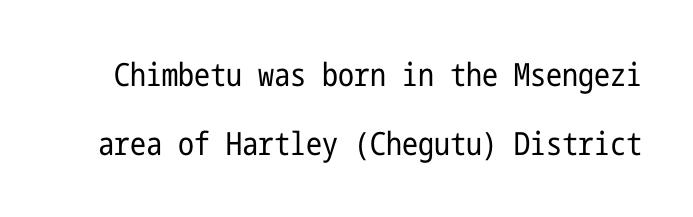
Q: Is the text bold? A: No.
Q: Is the text italic (slanted)? A: No, it is upright.
Q: Is the typeface a serif or a sans-serif typeface? A: Sans-serif.
Q: Is the text underlined? A: No.
Q: Is the spacing between letters normal or unusually wide? A: Normal.
Q: Is the spacing between lines tight, normal or loose? A: Loose.
Q: Width (condensed, normal, or wide)? A: Condensed.
Q: Stroke contrast? A: Low.
Q: x-height? A: Medium.
